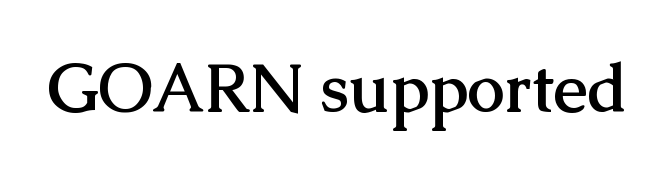
The image shows 67 px semibold serif type, upright; set normal letter spacing, not underlined; medium stroke contrast and a medium x-height.
